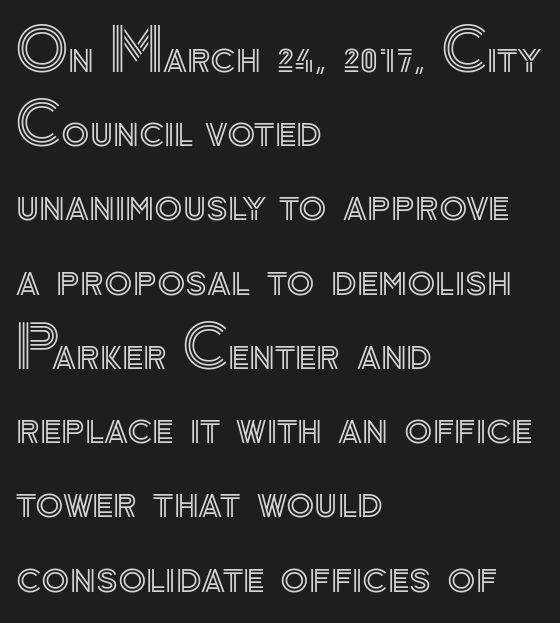
Q: Is the text italic (slanted)? A: No, it is upright.
Q: Is the text underlined? A: No.
Q: How is the paragraph aligned? A: Left-aligned.
Q: Is the spacing between letters normal or unusually wide? A: Normal.
Q: Is the spacing between lines tight, normal or loose? A: Normal.
Q: Width (condensed, normal, or wide)? A: Normal.
Q: x-height? A: Small.
Q: Monospaced? A: No.
